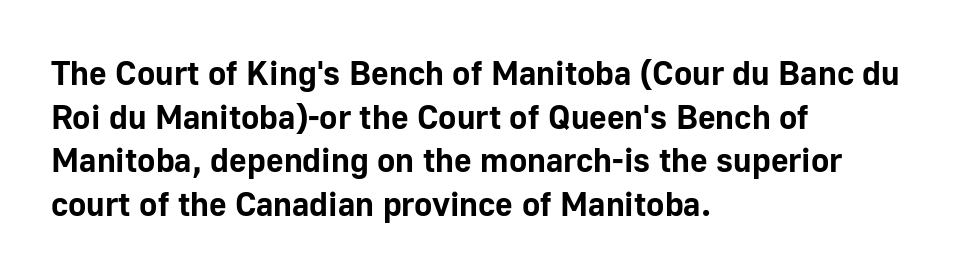
Q: Is the text bold? A: Yes.
Q: Is the text italic (slanted)? A: No, it is upright.
Q: Is the typeface a serif or a sans-serif typeface? A: Sans-serif.
Q: Is the text underlined? A: No.
Q: How is the paragraph aligned? A: Left-aligned.
Q: Is the spacing between letters normal or unusually wide? A: Normal.
Q: Is the spacing between lines tight, normal or loose? A: Normal.
Q: Width (condensed, normal, or wide)? A: Normal.
Q: Stroke contrast? A: Low.
Q: x-height? A: Medium.
Q: Monospaced? A: No.
